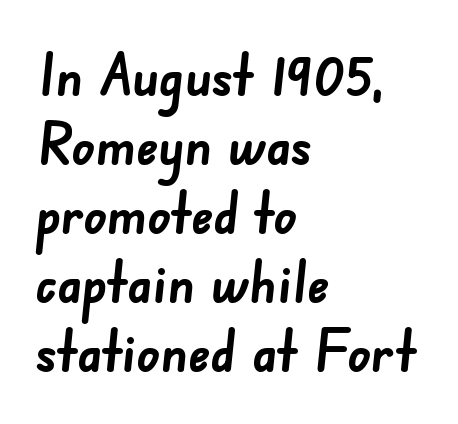
Q: Is the text bold? A: Yes.
Q: Is the typeface a serif or a sans-serif typeface? A: Sans-serif.
Q: Is the text underlined? A: No.
Q: How is the paragraph aligned? A: Left-aligned.
Q: Is the spacing between letters normal or unusually wide? A: Normal.
Q: Width (condensed, normal, or wide)? A: Normal.
Q: Stroke contrast? A: Low.
Q: x-height? A: Small.
Q: Monospaced? A: No.
